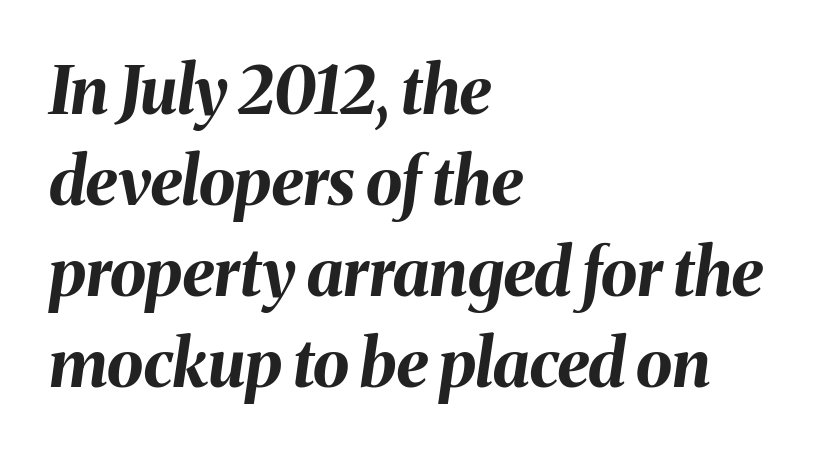
Lines of text with bare space underneath. In CSS terms this would be text-align: left. Is the letter spacing exaggerated? No — it looks like the ordinary default. Weight: bold. The specimen reads as italic at a glance. Proportional: the letters do not fall into vertical columns.
